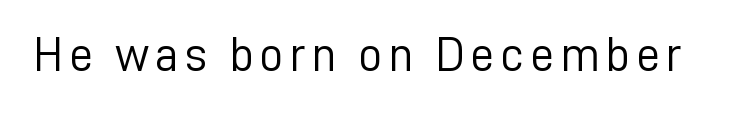
What kind of face is this? One without serifs — a sans. Words float on clear page, feet unadorned. The font's upright variant was chosen for this text. Weight: in the light-to-regular range. Do the characters align in a grid? No, the font is proportional.
